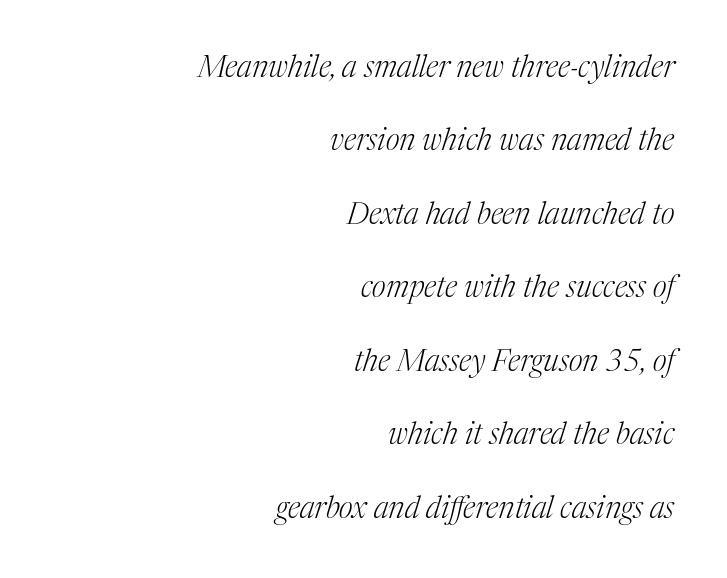
The strokes carry an ordinary text weight at most. Where is the straight margin? On the right. Beneath every word, the page is bare. The space between consecutive lines is lavish.
